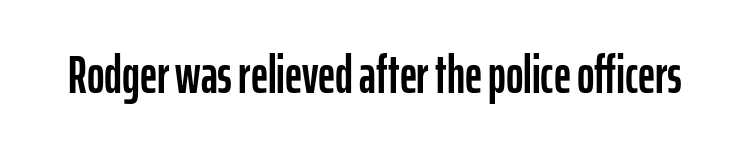
This rendering leaves character spacing at its baseline value. Designer's note — italics off, roman on. Regarding serifs, this sample does without them. Looks like regular typesetting: each glyph gets only the width it needs. Just letters on the line, the space beneath them empty.
